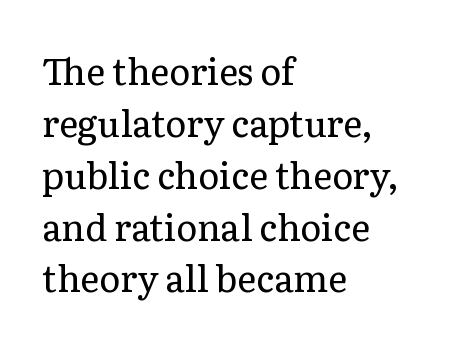
Q: Is the text bold? A: No.
Q: Is the text italic (slanted)? A: No, it is upright.
Q: Is the typeface a serif or a sans-serif typeface? A: Serif.
Q: Is the text underlined? A: No.
Q: How is the paragraph aligned? A: Left-aligned.
Q: Is the spacing between letters normal or unusually wide? A: Normal.
Q: Is the spacing between lines tight, normal or loose? A: Normal.
Q: Width (condensed, normal, or wide)? A: Normal.
Q: Stroke contrast? A: Low.
Q: x-height? A: Medium.
Q: Monospaced? A: No.
